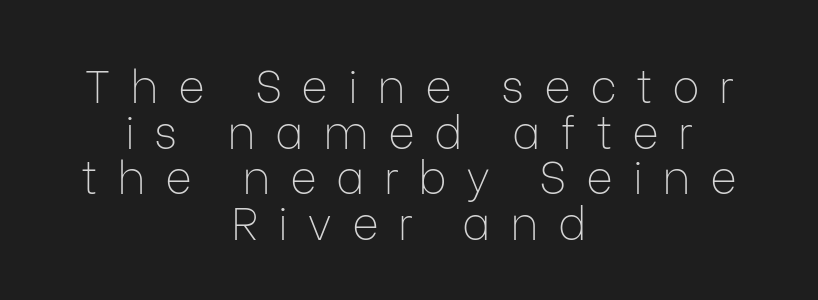
Q: Is the text bold? A: No.
Q: Is the text italic (slanted)? A: No, it is upright.
Q: Is the typeface a serif or a sans-serif typeface? A: Sans-serif.
Q: Is the text underlined? A: No.
Q: How is the paragraph aligned? A: Centered.
Q: Is the spacing between letters normal or unusually wide? A: Unusually wide.
Q: Is the spacing between lines tight, normal or loose? A: Tight.
Q: Width (condensed, normal, or wide)? A: Normal.
Q: Stroke contrast? A: Low.
Q: x-height? A: Medium.
Q: Monospaced? A: No.
